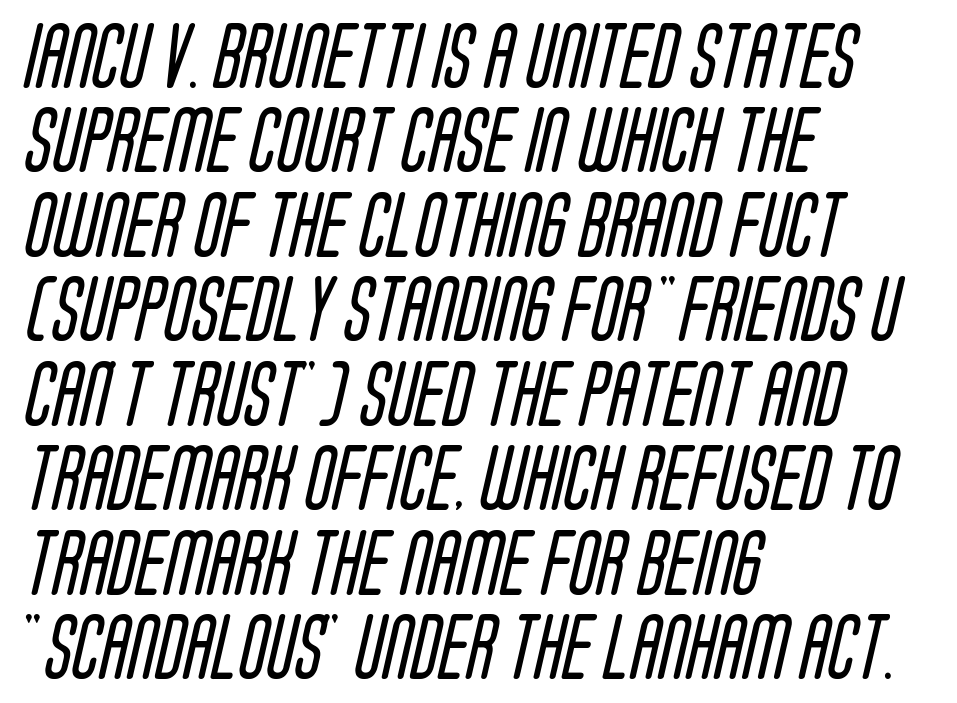
The image shows 65 px regular-weight, condensed sans-serif type; set left-aligned, normal line spacing (1.3x), normal letter spacing, not underlined; low stroke contrast and a large x-height.
